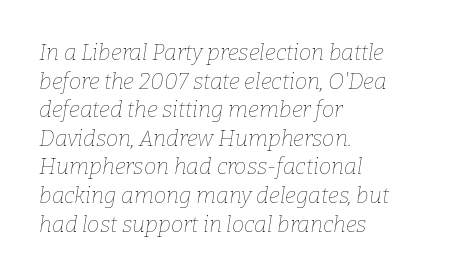
{"italic": "yes", "lean": "right", "slant_degrees": 9, "bold": "no", "underline": "no", "align": "left", "line_spacing": "normal", "line_spacing_ratio": 1.3, "letter_spacing": "normal", "letter_spacing_em": 0.0, "glyph_px": 22}
